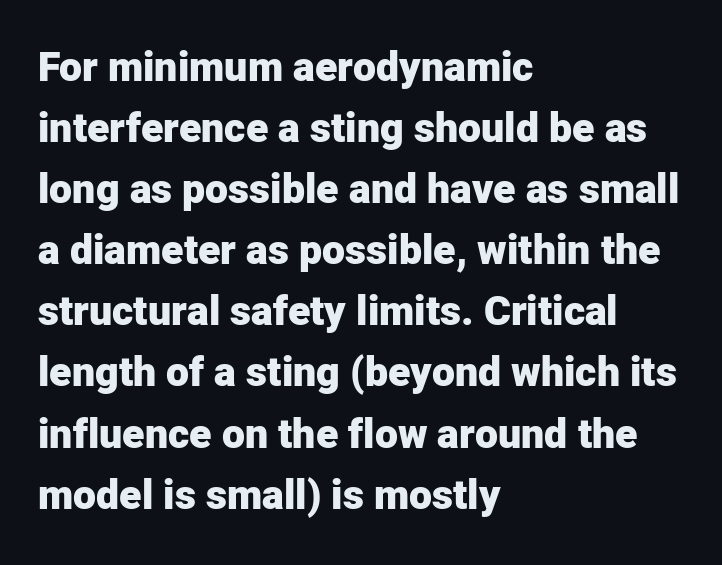
{"serif": "no", "italic": "no", "bold": "yes", "weight": "heavy", "width": "normal", "stroke_contrast": "low", "x_height": "medium", "monospaced": "no", "underline": "no", "align": "left", "line_spacing": "normal", "line_spacing_ratio": 1.49, "letter_spacing": "normal", "letter_spacing_em": 0.0, "glyph_px": 41}
